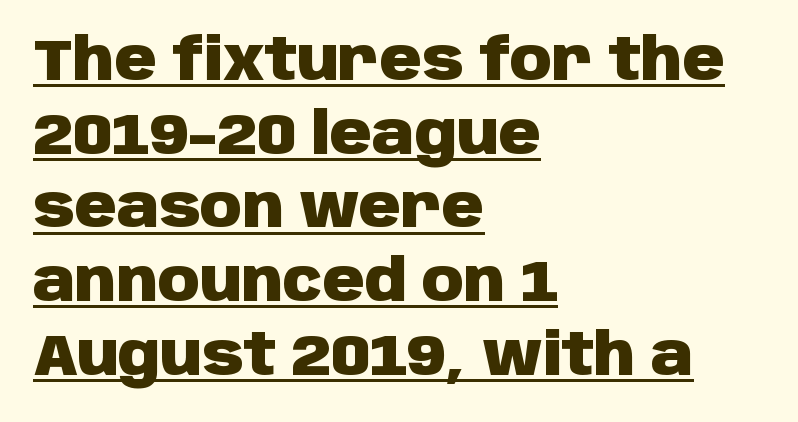
{"serif": "no", "italic": "no", "bold": "yes", "weight": "heavy", "width": "normal", "stroke_contrast": "low", "x_height": "large", "monospaced": "no", "underline": "yes", "align": "left", "line_spacing": "normal", "line_spacing_ratio": 1.27, "letter_spacing": "normal", "letter_spacing_em": 0.0, "glyph_px": 58}
